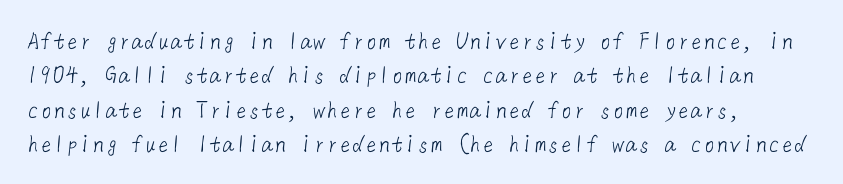
Q: Is the text bold? A: No.
Q: Is the text underlined? A: No.
Q: Is the spacing between letters normal or unusually wide? A: Normal.
Q: Is the spacing between lines tight, normal or loose? A: Normal.
